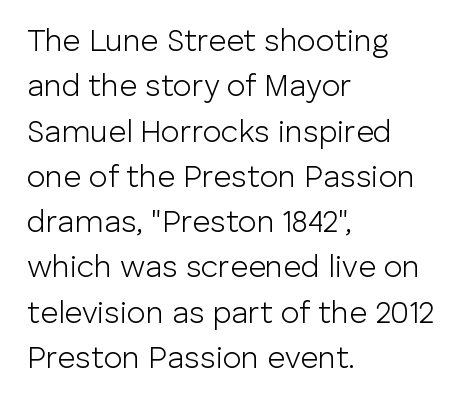
The image shows 31 px light sans-serif type, upright; set left-aligned, normal line spacing (1.46x), normal letter spacing, not underlined; low stroke contrast and a medium x-height.
